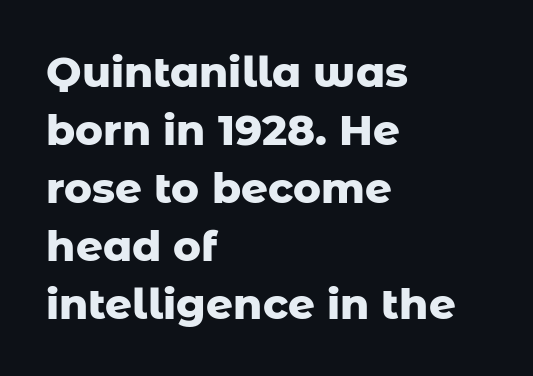
The image shows 42 px heavy sans-serif type, upright; set left-aligned, normal line spacing (1.38x), normal letter spacing, not underlined; low stroke contrast and a medium x-height.
